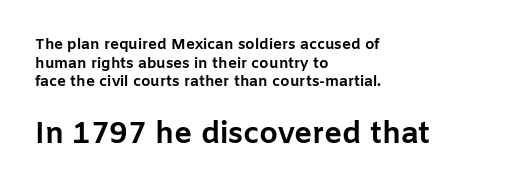
The passage shown is typed in a proportional face where columns would drift. In terms of letterform style, serifs are entirely absent. The words here are not underlined. The axis of the letterforms is exactly vertical. The lines in this sample share a left origin and differ only in where they stop. What weight is shown? A full bold with thick strokes.
